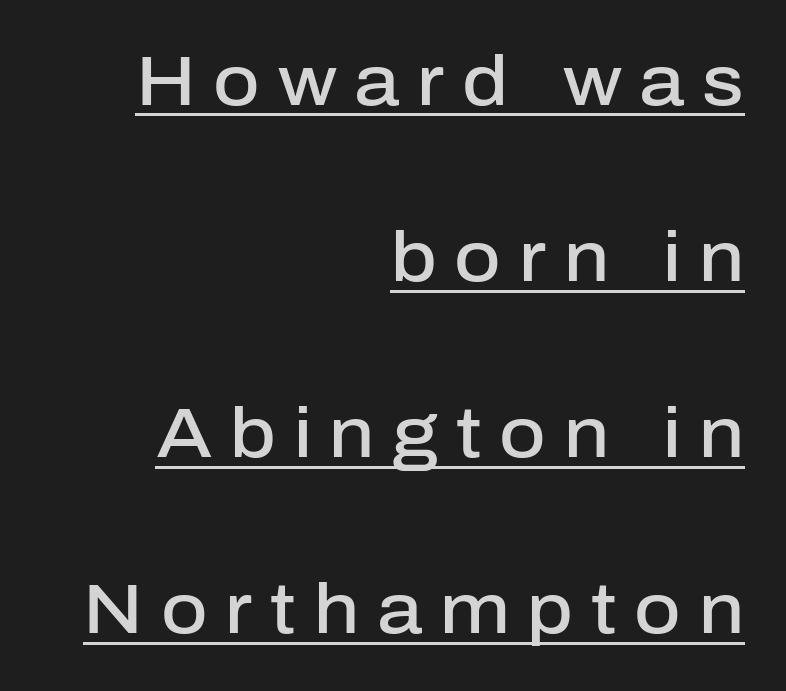
{"serif": "no", "italic": "no", "bold": "semi", "weight": "semibold", "width": "normal", "stroke_contrast": "low", "x_height": "medium", "monospaced": "no", "underline": "yes", "align": "right", "line_spacing": "loose", "line_spacing_ratio": 2.48, "letter_spacing": "wide", "letter_spacing_em": 0.25, "glyph_px": 71}
